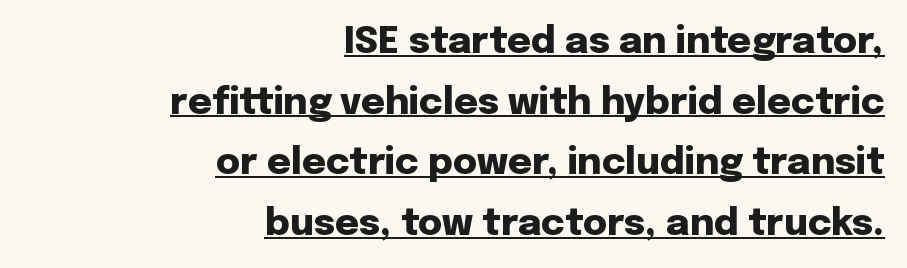
Do the characters align in a grid? No, the font is proportional. Nothing unusual about the tracking: characters are spaced as the font intends. The font's upright variant was chosen for this text. Baseline-to-baseline distance is the conventional proportion of letter height. Look at the bottom of the vertical strokes: they stop flat, with no serifs. These lines carry a lot of weight — the face is fully bold.
